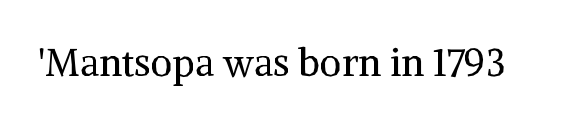
Decoration check: the copy has no underline. Note: serifs present on the glyphs. The passage shown is typed in a proportional face where columns would drift. How are the letters spaced? Ordinarily, with no added tracking. Weight: regular or lighter. Posture: vertical.
